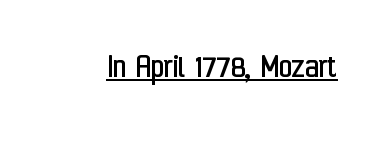
Q: Is the text bold? A: No.
Q: Is the text italic (slanted)? A: No, it is upright.
Q: Is the typeface a serif or a sans-serif typeface? A: Sans-serif.
Q: Is the text underlined? A: Yes.
Q: Is the spacing between letters normal or unusually wide? A: Normal.
Q: Width (condensed, normal, or wide)? A: Condensed.
Q: Stroke contrast? A: Low.
Q: x-height? A: Medium.
Q: Monospaced? A: No.
